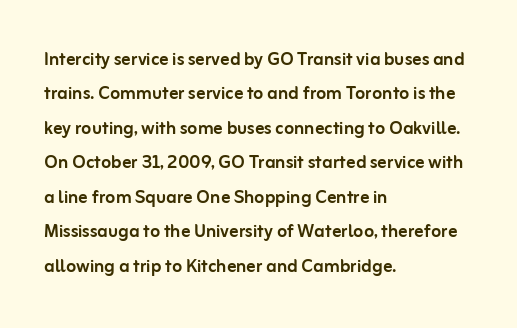
Q: Is the text italic (slanted)? A: No, it is upright.
Q: Is the text underlined? A: No.
Q: How is the paragraph aligned? A: Left-aligned.
Q: Is the spacing between letters normal or unusually wide? A: Normal.
Q: Is the spacing between lines tight, normal or loose? A: Normal.
